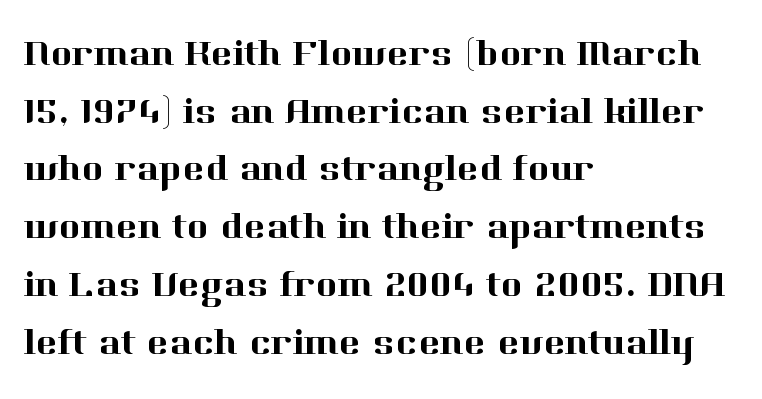
The image shows 37 px serif type, upright; set left-aligned, normal line spacing (1.56x), normal letter spacing, not underlined; high stroke contrast and a medium x-height.
